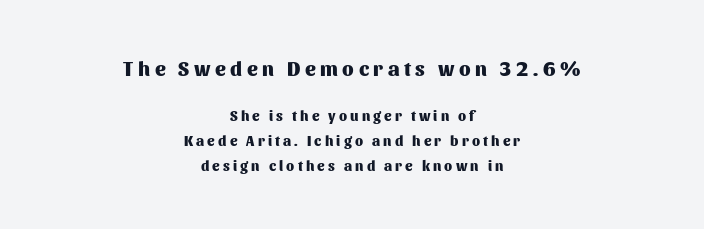
The image shows 20 px bold type, upright; set centered, line spacing 1.77x, unusually wide letter spacing (+0.23 em), not underlined; the first (top) block is 1.43x larger.
